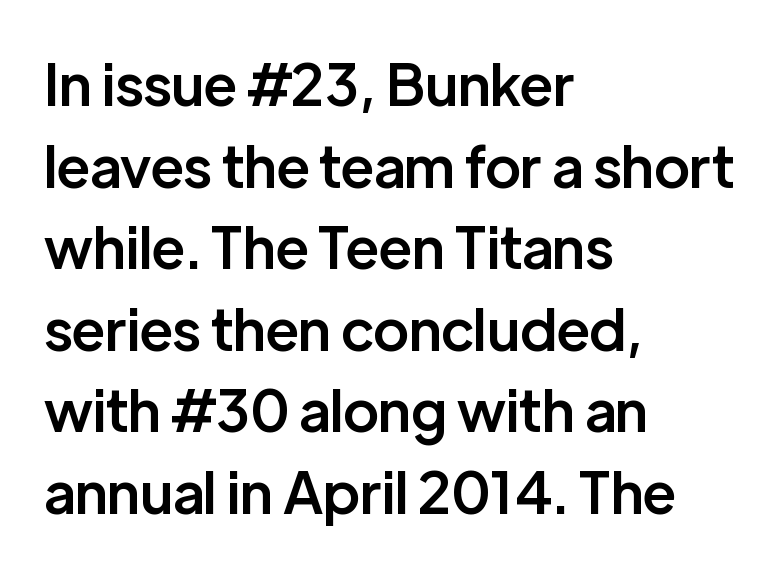
{"serif": "no", "italic": "no", "bold": "semi", "weight": "semibold", "width": "normal", "stroke_contrast": "low", "x_height": "medium", "monospaced": "no", "underline": "no", "align": "left", "line_spacing": "normal", "line_spacing_ratio": 1.43, "letter_spacing": "normal", "letter_spacing_em": 0.0, "glyph_px": 57}
